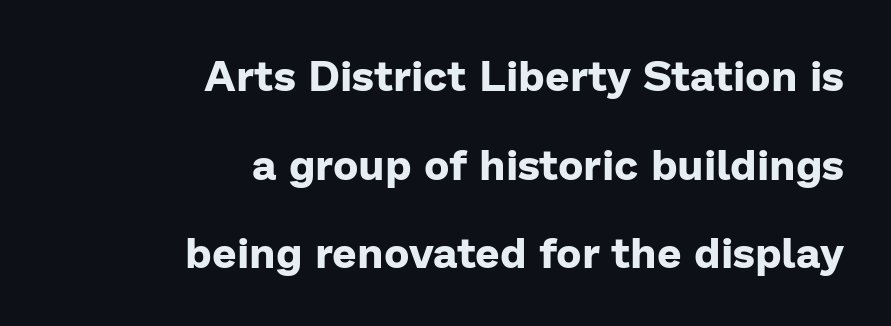
Q: Is the text bold? A: Yes.
Q: Is the text italic (slanted)? A: No, it is upright.
Q: Is the typeface a serif or a sans-serif typeface? A: Sans-serif.
Q: Is the text underlined? A: No.
Q: How is the paragraph aligned? A: Right-aligned.
Q: Is the spacing between letters normal or unusually wide? A: Normal.
Q: Is the spacing between lines tight, normal or loose? A: Loose.
Q: Width (condensed, normal, or wide)? A: Normal.
Q: Stroke contrast? A: Low.
Q: x-height? A: Medium.
Q: Monospaced? A: No.
